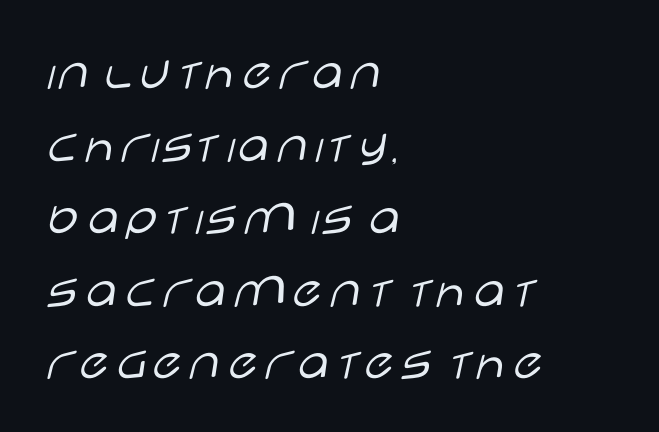
The image shows 55 px light, wide sans-serif type; set left-aligned, normal line spacing (1.32x), normal letter spacing, not underlined; low stroke contrast and a large x-height.
